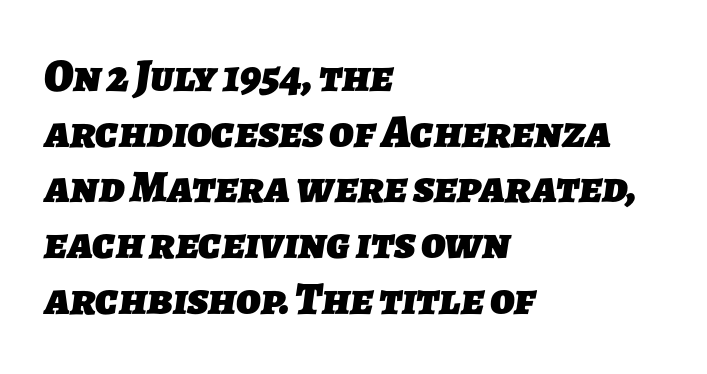
The passage shown has conventional tracking throughout. Glance below the letters and you will spot only blank space. Character widths vary here, with narrow letters taking less room than wide ones. Typographic density is high because the face is bold. All the whitespace from short lines collects on the right. Classification — sans serif.
